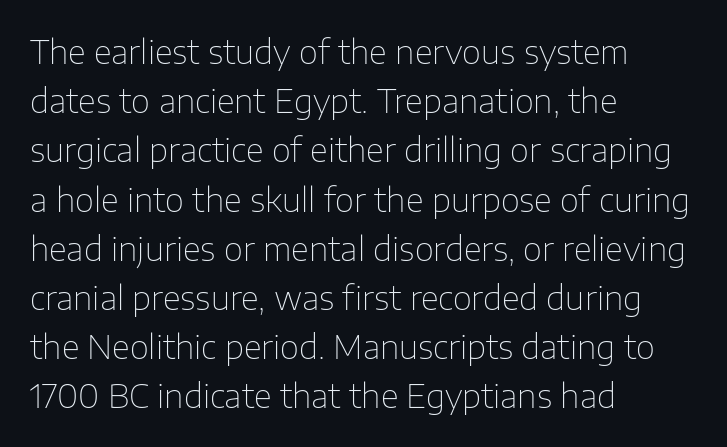
{"serif": "no", "italic": "no", "bold": "no", "weight": "thin", "width": "normal", "stroke_contrast": "low", "x_height": "medium", "monospaced": "no", "underline": "no", "align": "left", "line_spacing": "normal", "line_spacing_ratio": 1.49, "letter_spacing": "normal", "letter_spacing_em": 0.0, "glyph_px": 33}
